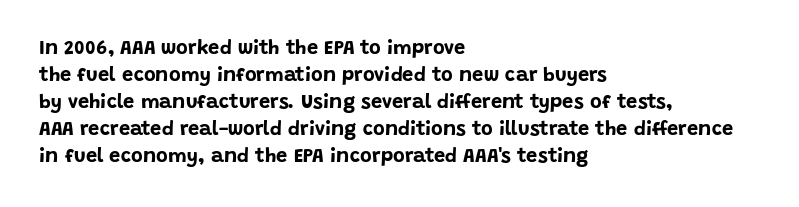
The font's upright variant was chosen for this text. Notice how the passage keeps a crisp vertical edge on the left only. Honestly, the row spacing looks completely unremarkable. Bare-footed words on every line.
